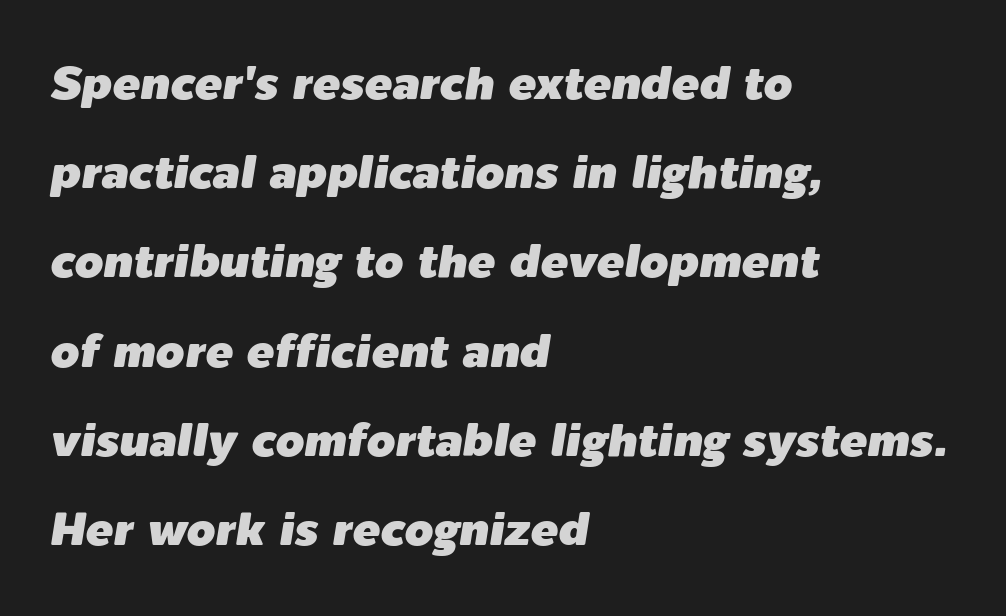
{"italic": "yes", "lean": "right", "slant_degrees": 9, "width": "normal", "stroke_contrast": "low", "x_height": "medium", "monospaced": "no", "underline": "no", "align": "left", "line_spacing": "loose", "line_spacing_ratio": 1.94, "letter_spacing": "normal", "letter_spacing_em": 0.0, "glyph_px": 46}
